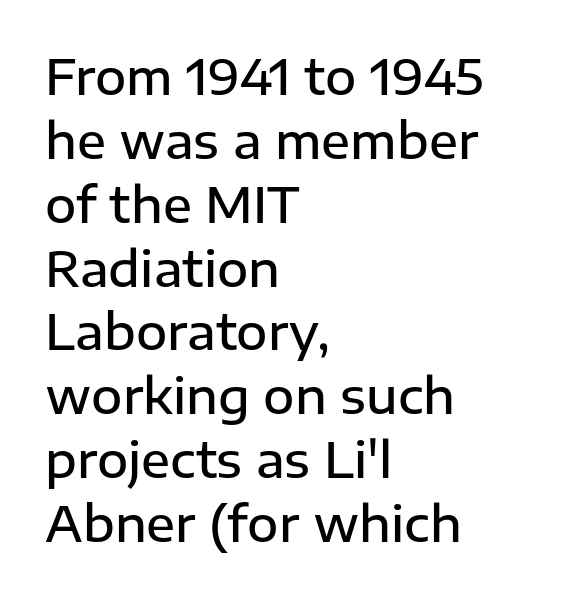
Q: Is the text bold? A: Semi-bold.
Q: Is the text italic (slanted)? A: No, it is upright.
Q: Is the typeface a serif or a sans-serif typeface? A: Sans-serif.
Q: Is the text underlined? A: No.
Q: How is the paragraph aligned? A: Left-aligned.
Q: Is the spacing between letters normal or unusually wide? A: Normal.
Q: Is the spacing between lines tight, normal or loose? A: Normal.
Q: Width (condensed, normal, or wide)? A: Normal.
Q: Stroke contrast? A: Low.
Q: x-height? A: Medium.
Q: Monospaced? A: No.
